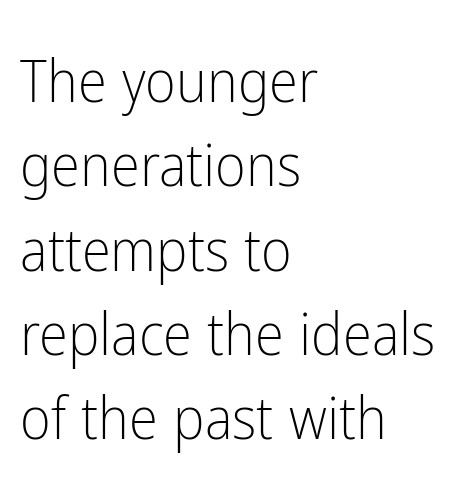
This sample keeps an unexceptional amount of space between lines. Is the type heavy? It reads as light-to-regular instead. Vertical strokes here are truly vertical. One-word summary of the alignment: left. Letterform terminals end flat and unadorned throughout the passage.
